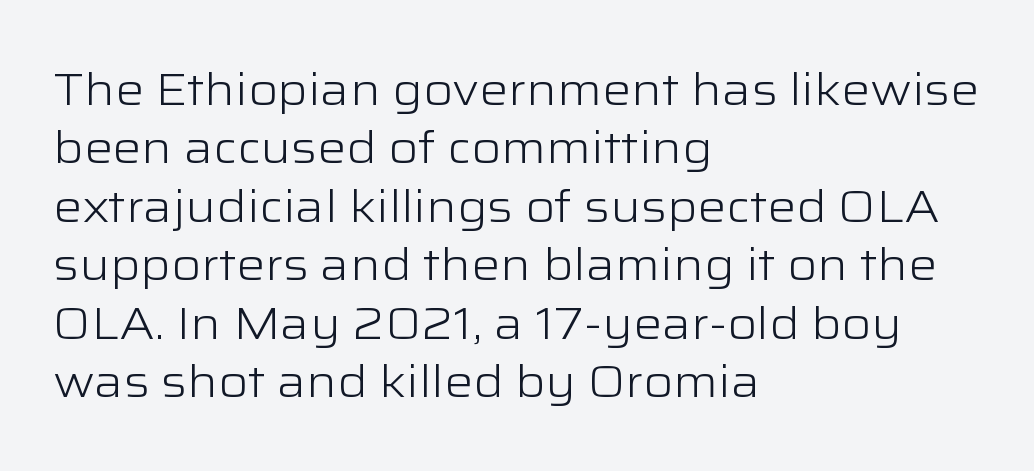
{"serif": "no", "italic": "no", "bold": "no", "weight": "light", "width": "wide", "stroke_contrast": "low", "x_height": "medium", "monospaced": "no", "underline": "no", "align": "left", "line_spacing": "normal", "line_spacing_ratio": 1.3, "letter_spacing": "normal", "letter_spacing_em": 0.0, "glyph_px": 45}
